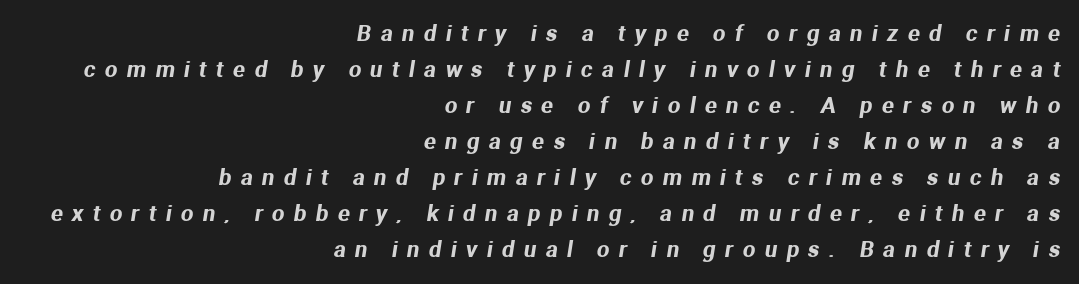
The image shows 22 px text type; set right-aligned, normal line spacing (1.64x), unusually wide letter spacing (+0.43 em), not underlined.
